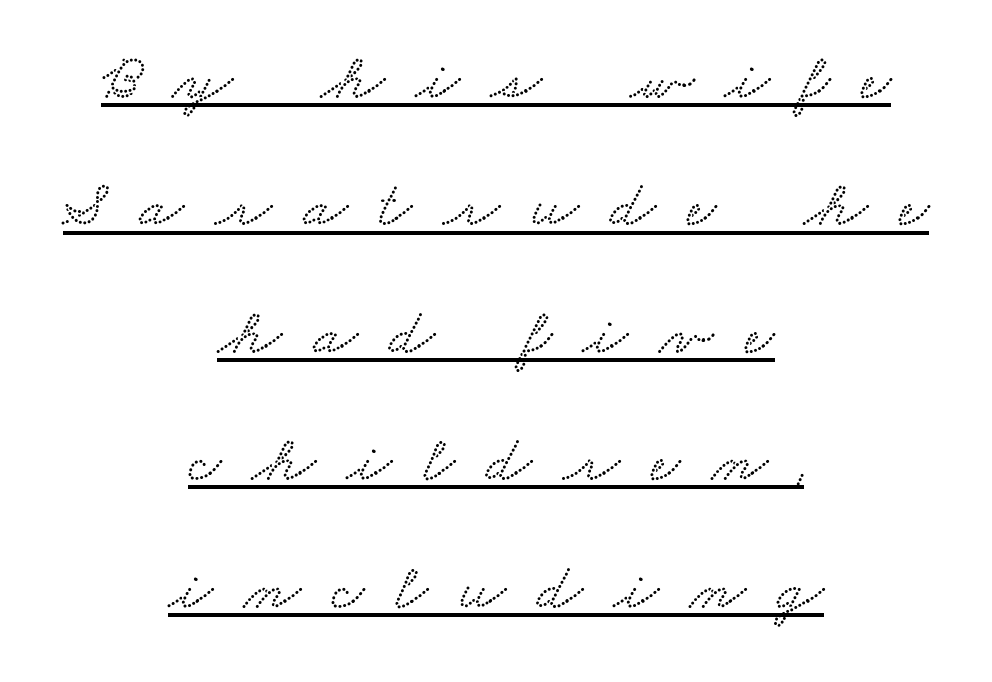
Q: Is the typeface a serif or a sans-serif typeface? A: Serif.
Q: Is the text underlined? A: Yes.
Q: How is the paragraph aligned? A: Centered.
Q: Is the spacing between letters normal or unusually wide? A: Unusually wide.
Q: Is the spacing between lines tight, normal or loose? A: Loose.
Q: Width (condensed, normal, or wide)? A: Wide.
Q: Stroke contrast? A: Low.
Q: x-height? A: Small.
Q: Monospaced? A: No.
